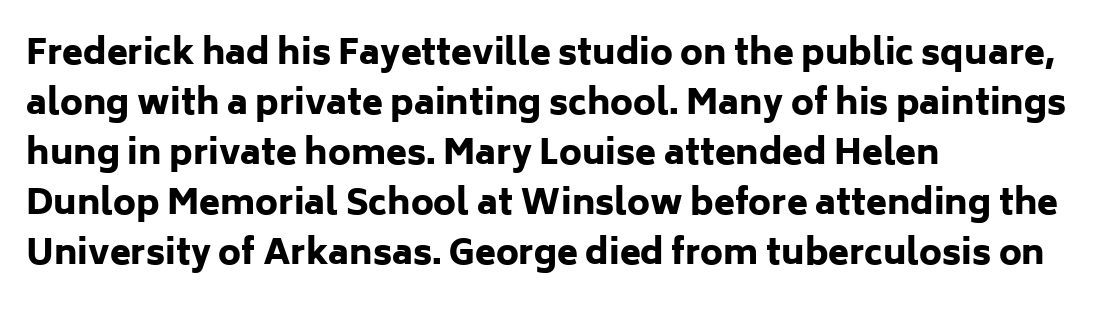
{"serif": "no", "italic": "no", "bold": "yes", "weight": "heavy", "width": "normal", "stroke_contrast": "low", "x_height": "medium", "monospaced": "no", "underline": "no", "align": "left", "line_spacing": "normal", "line_spacing_ratio": 1.47, "letter_spacing": "normal", "letter_spacing_em": 0.0, "glyph_px": 34}
